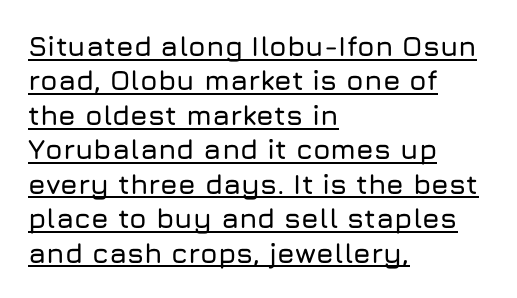
The image shows 28 px sans-serif type, upright; set left-aligned, line spacing 1.23x, normal letter spacing, underlined; low stroke contrast and a medium x-height.
